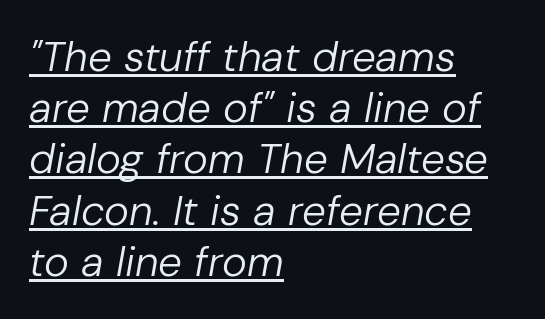
Weight: not bold — regular or lighter. Think of a printed novel: that variable character pitch is what you see here. The face used here has a pronounced slope to its letters. Glance below the letters and you will spot a drawn line.
